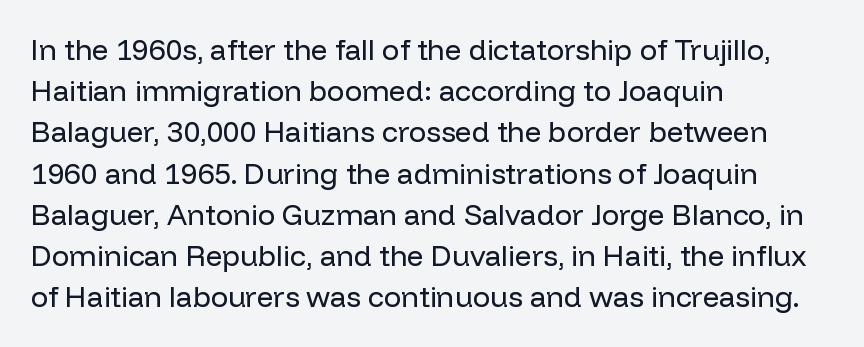
The image shows 29 px regular-weight sans-serif type, upright; set left-aligned, normal line spacing (1.42x), normal letter spacing, not underlined; low stroke contrast and a medium x-height.
